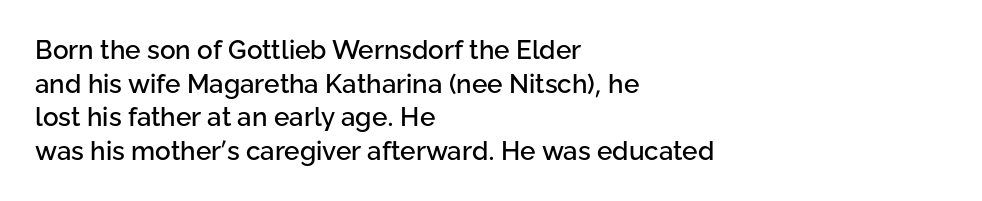
Q: Is the text italic (slanted)? A: No, it is upright.
Q: Is the text underlined? A: No.
Q: How is the paragraph aligned? A: Left-aligned.
Q: Is the spacing between letters normal or unusually wide? A: Normal.
Q: Is the spacing between lines tight, normal or loose? A: Normal.
